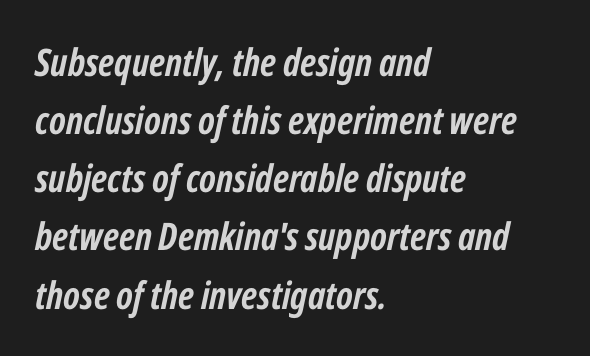
The image shows 38 px semibold, condensed type, italic (leaning right); set left-aligned, normal line spacing (1.53x), normal letter spacing, not underlined; low stroke contrast and a medium x-height.
